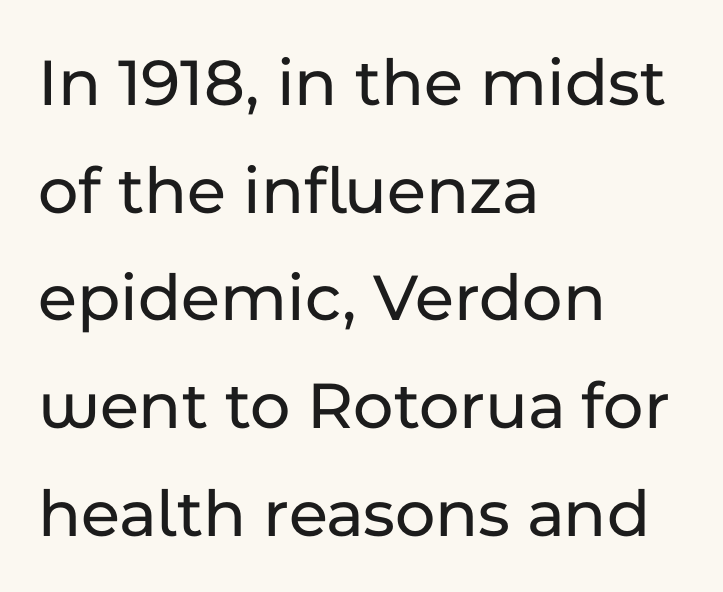
{"serif": "no", "italic": "no", "width": "normal", "stroke_contrast": "low", "x_height": "medium", "monospaced": "no", "underline": "no", "align": "left", "line_spacing": "normal", "line_spacing_ratio": 1.56, "letter_spacing": "normal", "letter_spacing_em": 0.0, "glyph_px": 69}
